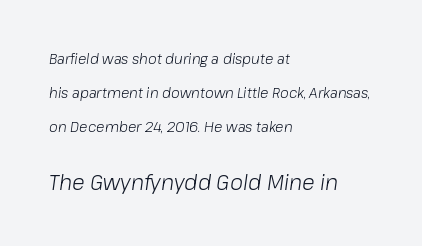
Left-aligned paragraph, ragged on the right. The strip under each line holds only bare page. Stems here are at most as thick as an everyday book face. Characters are canted at an angle relative to the baseline's perpendicular. The leading is generous, giving the passage an open texture. Observe the ordinary spacing: letters are neighbours, not strangers.
